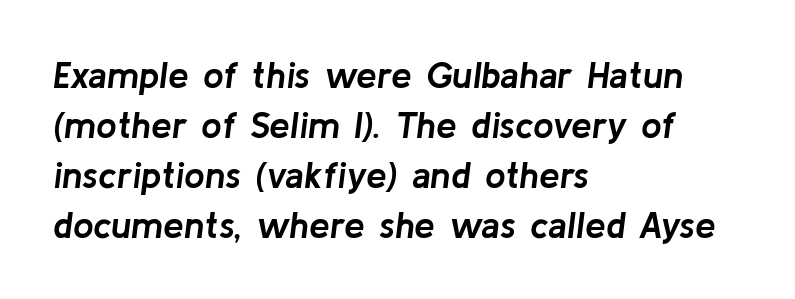
The image shows 37 px semibold type, italic (leaning right); set left-aligned, normal line spacing (1.35x), normal letter spacing, not underlined; low stroke contrast and a medium x-height.
